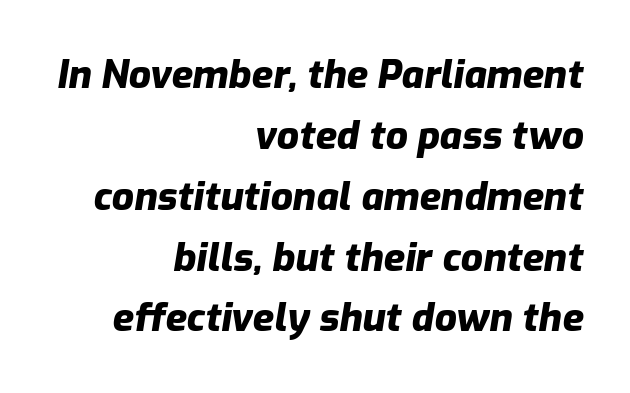
The image shows 39 px heavy type, italic (leaning right); set right-aligned, normal line spacing (1.56x), normal letter spacing, not underlined; low stroke contrast and a medium x-height.
